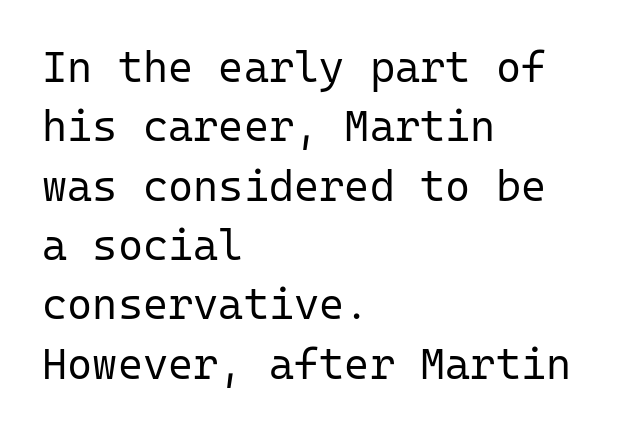
Short note: letters normally spaced. The rag falls on the right side of this text block. This is sans-serif lettering, the kind often seen on screens and signage. Characters remain perfectly vertical along every line.
